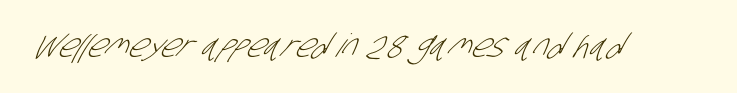
{"serif": "no", "bold": "no", "weight": "light", "width": "condensed", "stroke_contrast": "low", "x_height": "large", "monospaced": "no", "underline": "no", "letter_spacing": "normal", "letter_spacing_em": 0.0, "glyph_px": 32}
